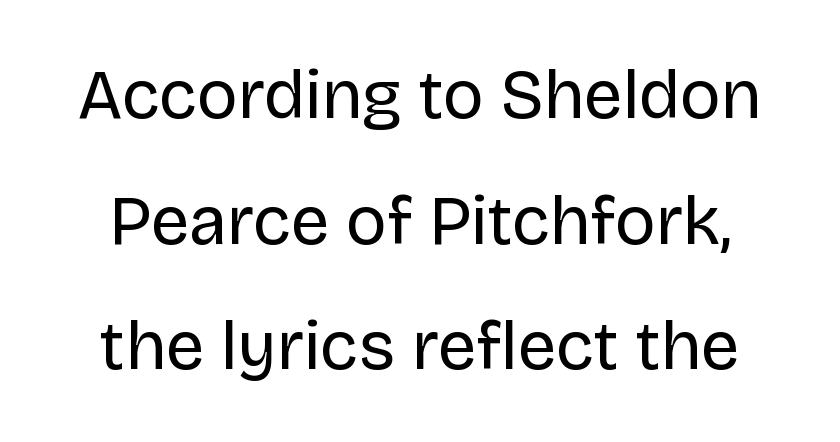
{"serif": "no", "italic": "no", "bold": "no", "weight": "regular", "width": "normal", "stroke_contrast": "low", "x_height": "large", "monospaced": "no", "underline": "no", "line_spacing_ratio": 1.82, "letter_spacing": "normal", "letter_spacing_em": 0.0, "glyph_px": 69}
